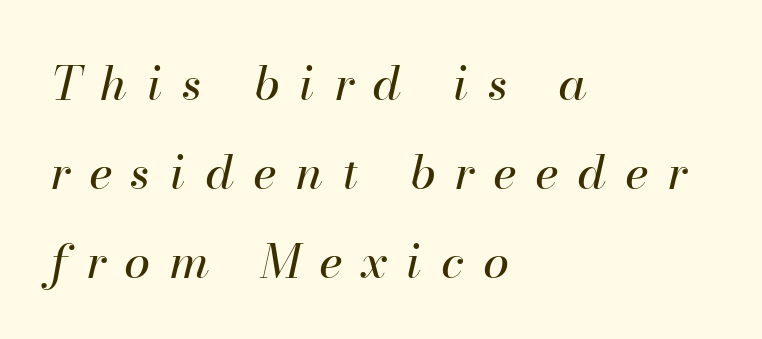
{"italic": "yes", "lean": "right", "slant_degrees": 13, "bold": "no", "weight": "regular", "width": "normal", "stroke_contrast": "high", "x_height": "small", "monospaced": "no", "underline": "no", "align": "left", "line_spacing_ratio": 1.89, "letter_spacing": "wide", "letter_spacing_em": 0.42, "glyph_px": 47}
